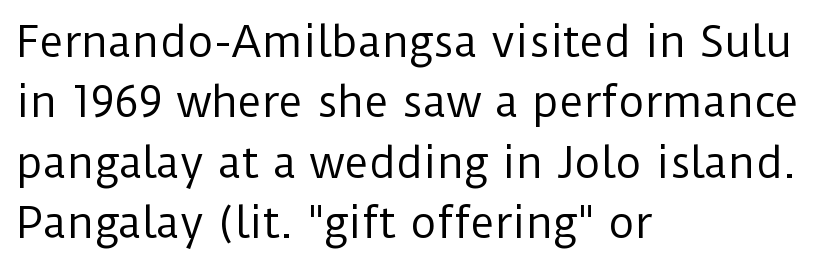
Q: Is the text bold? A: No.
Q: Is the text italic (slanted)? A: No, it is upright.
Q: Is the typeface a serif or a sans-serif typeface? A: Sans-serif.
Q: Is the text underlined? A: No.
Q: How is the paragraph aligned? A: Left-aligned.
Q: Is the spacing between letters normal or unusually wide? A: Normal.
Q: Is the spacing between lines tight, normal or loose? A: Normal.
Q: Width (condensed, normal, or wide)? A: Normal.
Q: Stroke contrast? A: Low.
Q: x-height? A: Medium.
Q: Monospaced? A: No.
